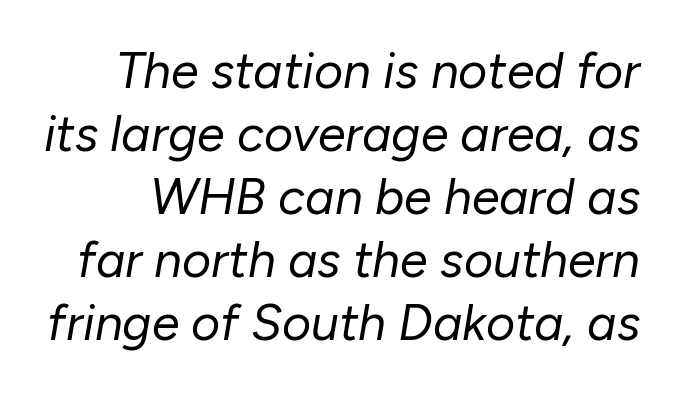
Looks like regular typesetting: each glyph gets only the width it needs. The rendering applies a slant to the glyphs. How would I describe the line gaps? Plain and ordinary. This rendering features lettering with no underline. Is this a heavy cut? Hardly; it is regular or lighter.
